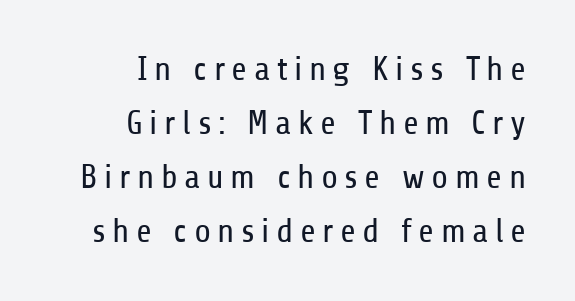
Q: Is the text bold? A: No.
Q: Is the text italic (slanted)? A: No, it is upright.
Q: Is the typeface a serif or a sans-serif typeface? A: Sans-serif.
Q: Is the text underlined? A: No.
Q: How is the paragraph aligned? A: Right-aligned.
Q: Is the spacing between lines tight, normal or loose? A: Normal.
Q: Width (condensed, normal, or wide)? A: Condensed.
Q: Stroke contrast? A: Low.
Q: x-height? A: Medium.
Q: Monospaced? A: No.
